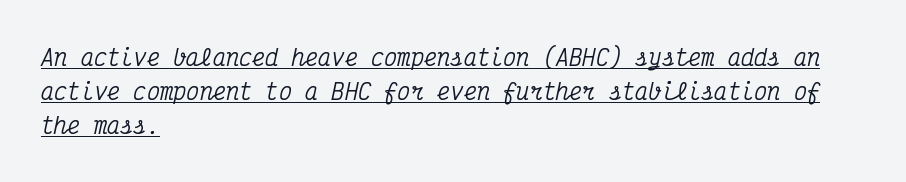
{"italic": "yes", "lean": "right", "slant_degrees": 12, "underline": "yes", "align": "left", "line_spacing": "normal", "line_spacing_ratio": 1.55, "letter_spacing": "normal", "letter_spacing_em": 0.0, "glyph_px": 22}
